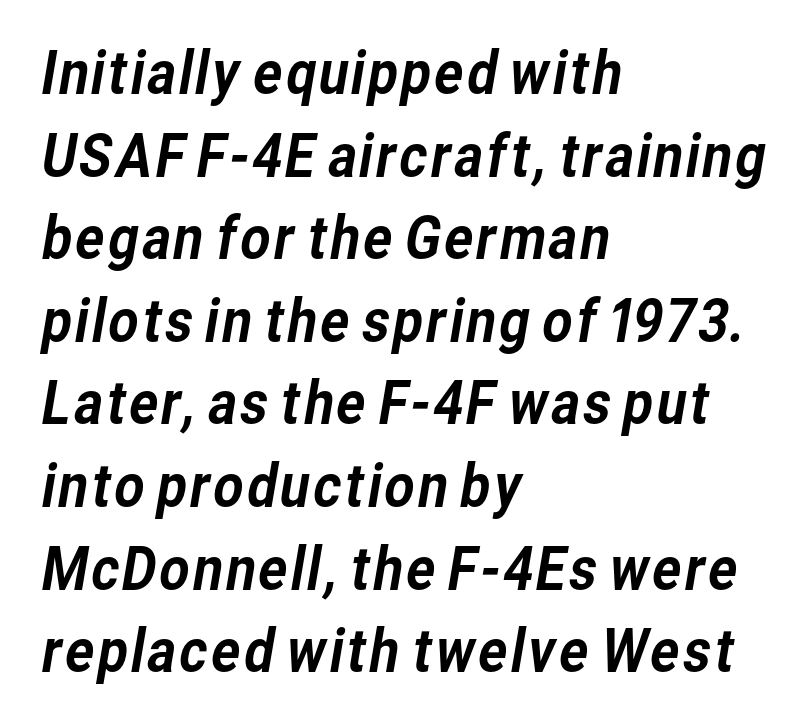
Letter spacing: default. The type family on display is of the sans-serif kind. The gap between lines stays unmarked. Each line starts at the same left margin while the right side varies. Spacing verdict: proportional, widths tailored to each character.
